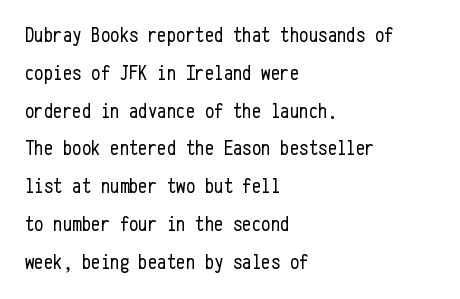
Q: Is the text bold? A: No.
Q: Is the text italic (slanted)? A: No, it is upright.
Q: Is the text underlined? A: No.
Q: How is the paragraph aligned? A: Left-aligned.
Q: Is the spacing between letters normal or unusually wide? A: Normal.
